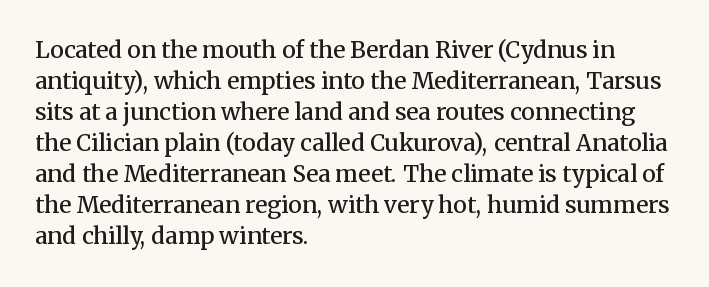
A bare baseline throughout the passage. The gaps between neighbouring characters are ordinary and unremarkable. These lines were composed using upright roman letters. Honestly, the row spacing looks completely unremarkable. In terms of weight, the rendering is demibold, just under bold. The typesetter chose a ragged-right arrangement here.
